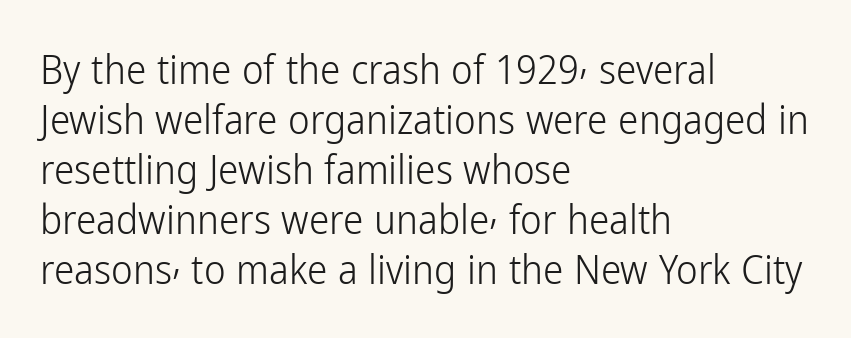
The image shows 41 px light, condensed sans-serif type, upright; set left-aligned, line spacing 1.22x, normal letter spacing, not underlined; low stroke contrast and a medium x-height.
